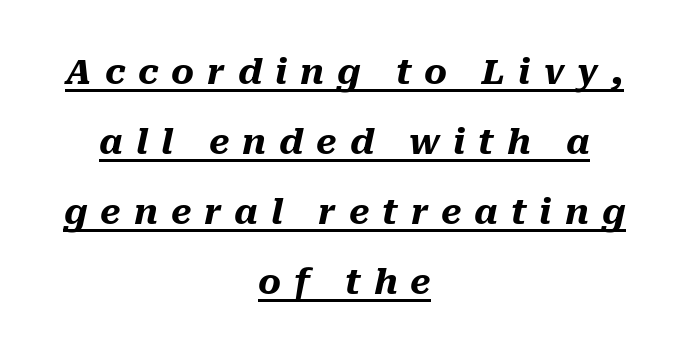
The image shows 35 px heavy type, italic (leaning right); set centered, loose line spacing (2.0x), unusually wide letter spacing (+0.37 em), underlined; medium stroke contrast and a medium x-height.
